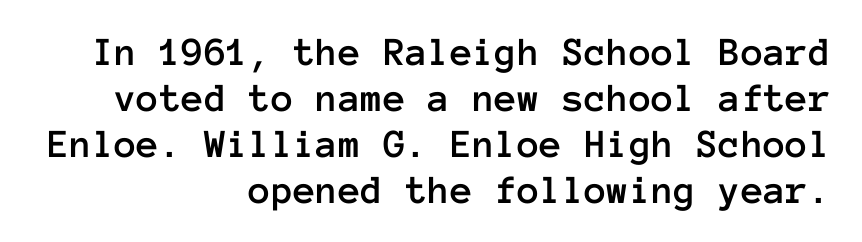
{"italic": "no", "width": "normal", "stroke_contrast": "low", "x_height": "medium", "monospaced": "yes", "underline": "no", "align": "right", "line_spacing": "tight", "line_spacing_ratio": 1.12, "letter_spacing": "normal", "letter_spacing_em": 0.0, "glyph_px": 41}
